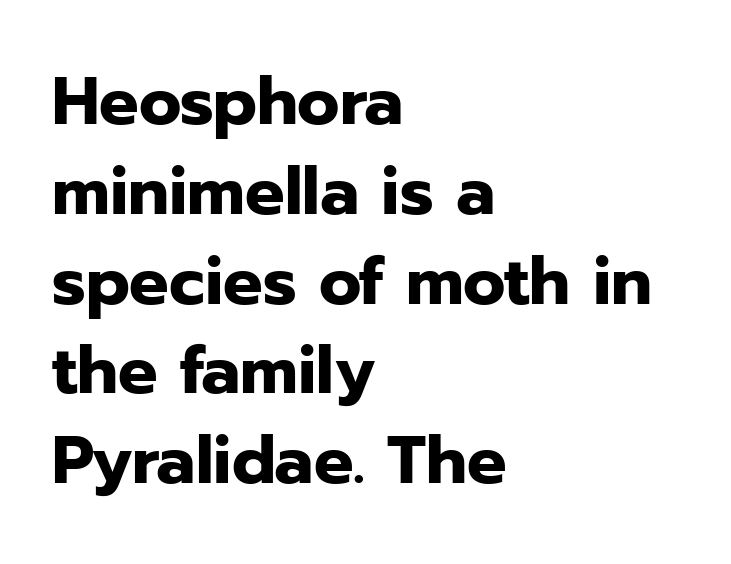
{"serif": "no", "italic": "no", "bold": "yes", "weight": "heavy", "width": "normal", "stroke_contrast": "low", "x_height": "medium", "monospaced": "no", "underline": "no", "align": "left", "line_spacing": "normal", "line_spacing_ratio": 1.36, "letter_spacing": "normal", "letter_spacing_em": 0.0, "glyph_px": 66}
